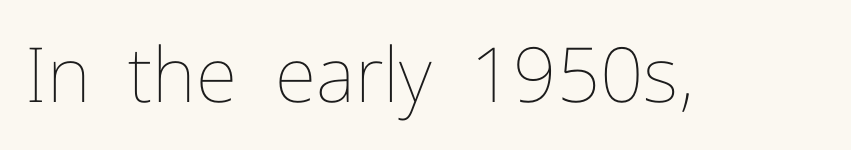
Q: Is the text bold? A: No.
Q: Is the text italic (slanted)? A: No, it is upright.
Q: Is the text underlined? A: No.
Q: Is the spacing between letters normal or unusually wide? A: Normal.
Q: Width (condensed, normal, or wide)? A: Normal.
Q: Stroke contrast? A: Low.
Q: x-height? A: Medium.
Q: Monospaced? A: No.
